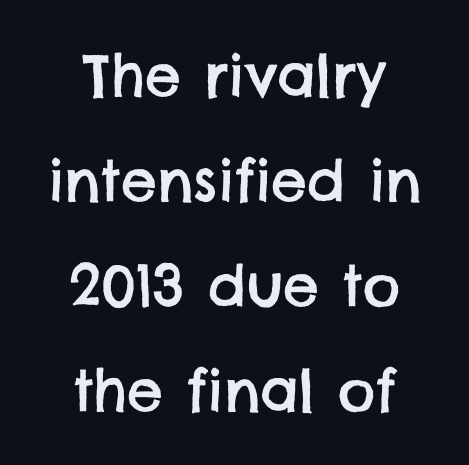
A sans-serif font was chosen for this passage. Does extra space separate the letters? No, they use regular spacing. The passage shown is not underscored anywhere. Alignment: centered.
